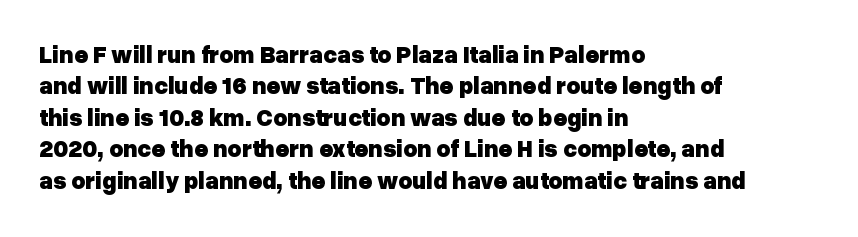
Caption: standard tracking, unaltered. In CSS terms this would be text-align: left. Unlike italic type, these characters show no tilt at all. A dark, heavy texture on the line: the type is bold.
